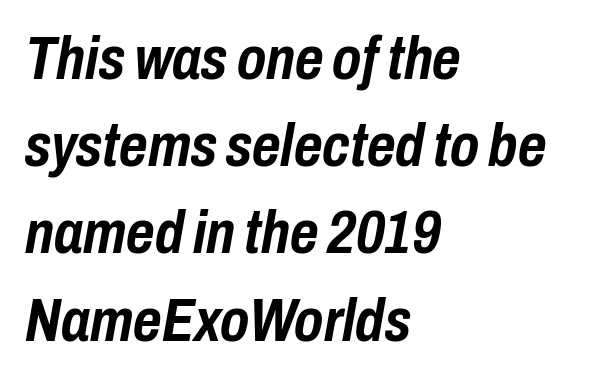
Notice how the stems are inclined rather than vertical — that's the hallmark of italics. Lines of text with bare space underneath. Each letter keeps its own natural width here, so spacing adapts to shape. These lines sit exactly where default settings would place them. Caption: bold face, heavy strokes.
